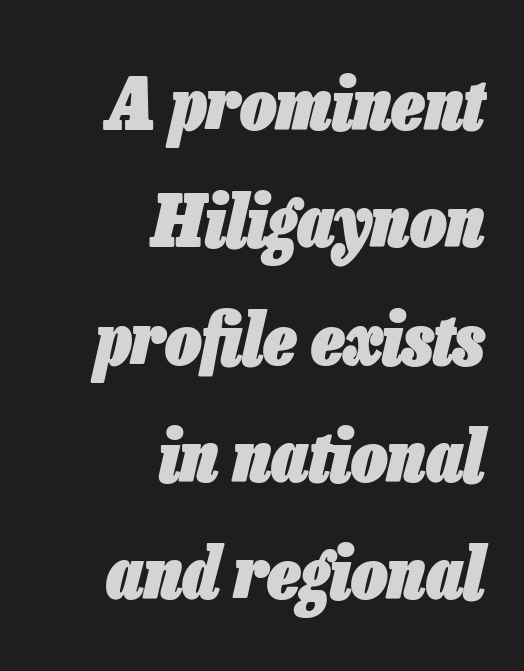
Q: Is the text bold? A: Yes.
Q: Is the text italic (slanted)? A: Yes, it leans right by about 13 degrees.
Q: Is the text underlined? A: No.
Q: How is the paragraph aligned? A: Right-aligned.
Q: Is the spacing between letters normal or unusually wide? A: Normal.
Q: Is the spacing between lines tight, normal or loose? A: Normal.
Q: Width (condensed, normal, or wide)? A: Condensed.
Q: Stroke contrast? A: Low.
Q: x-height? A: Medium.
Q: Monospaced? A: No.
